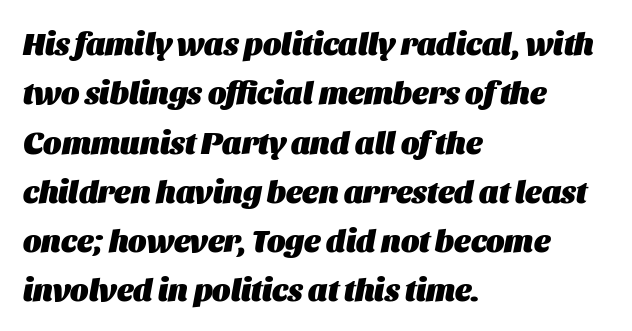
The image shows 31 px heavy type, italic (leaning right); set left-aligned, normal line spacing (1.59x), normal letter spacing, not underlined; medium stroke contrast and a large x-height.
